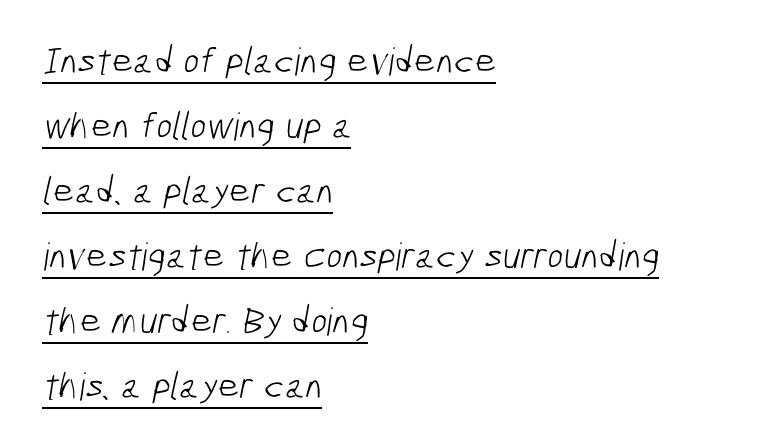
{"serif": "no", "bold": "no", "weight": "light", "width": "condensed", "stroke_contrast": "low", "x_height": "medium", "monospaced": "no", "underline": "yes", "align": "left", "line_spacing_ratio": 1.71, "letter_spacing": "normal", "letter_spacing_em": 0.0, "glyph_px": 38}
